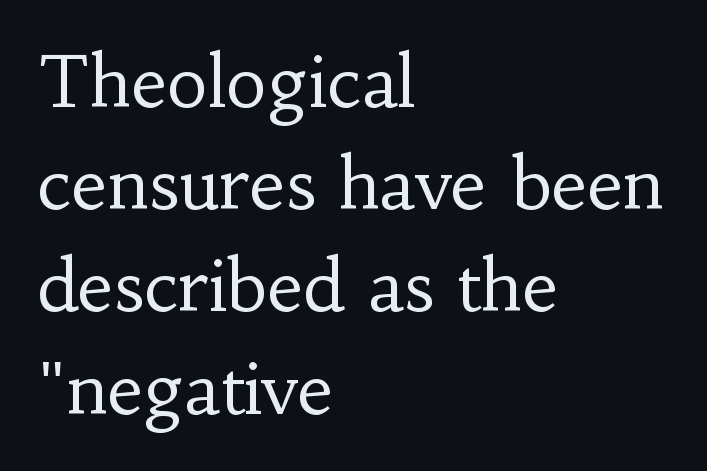
A student would call this left alignment; a typographer would say flush left, rag right. The lines sit at an ordinary, default distance from one another. Classification — serif. Italic? Not at all — the glyphs are vertical. Does extra space separate the letters? No, they use regular spacing. The specimen omits any rule beneath the text block's lines.
